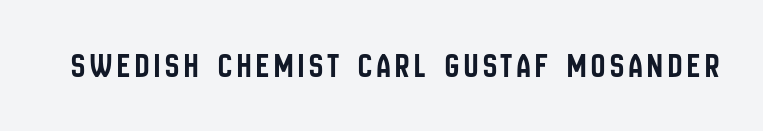
The image shows 35 px condensed sans-serif type, upright; set not underlined; low stroke contrast and a large x-height.
